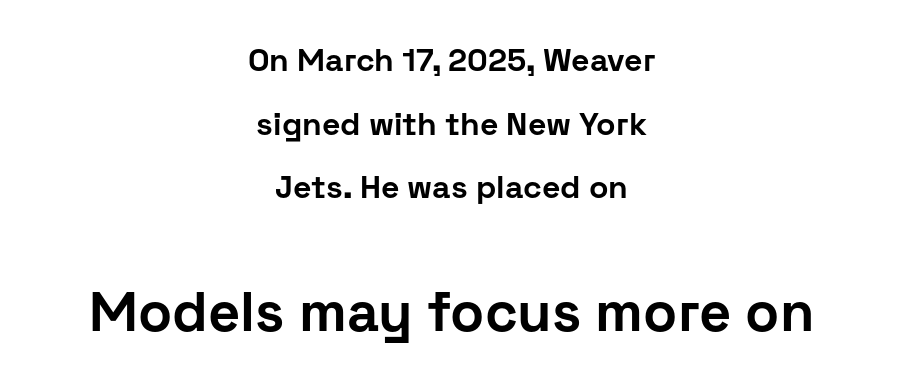
Q: Is the text bold? A: Yes.
Q: Is the text italic (slanted)? A: No, it is upright.
Q: Is the typeface a serif or a sans-serif typeface? A: Sans-serif.
Q: Is the text underlined? A: No.
Q: How is the paragraph aligned? A: Centered.
Q: Is the spacing between letters normal or unusually wide? A: Normal.
Q: Is the spacing between lines tight, normal or loose? A: Loose.
Q: Which block of text is set in a larger size, the first (top) or the second (bottom)? A: The second (bottom) one.
Q: Width (condensed, normal, or wide)? A: Normal.
Q: Stroke contrast? A: Low.
Q: x-height? A: Medium.
Q: Monospaced? A: No.
